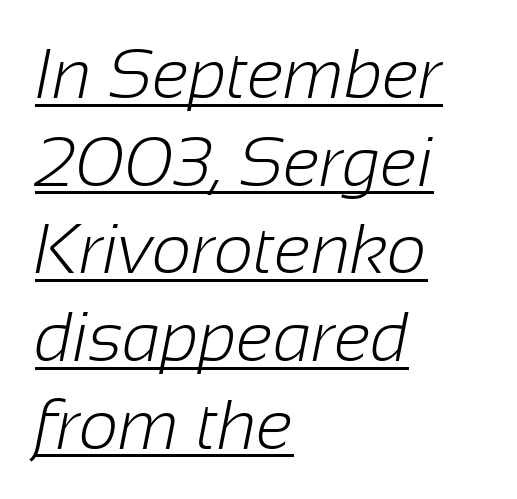
These lines keep a tight, regular rhythm from letter to letter. This sample uses a sans-serif face. These lines are rendered in a variable-pitch font. Layout note: lines flush left. A normal amount of white space separates one row of letters from the next. A typographer would call this underscored text.
